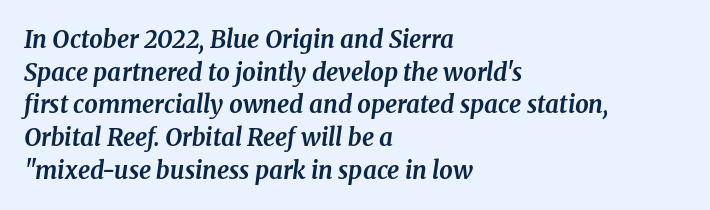
Bold? Absolutely — the strokes are thick and heavy. The compositor pushed each line to the left boundary. Check under the words: just untouched page. Each word holds together tightly as a unit, with standard inter-letter gaps. The vertical gap from one line to the next is medium.
